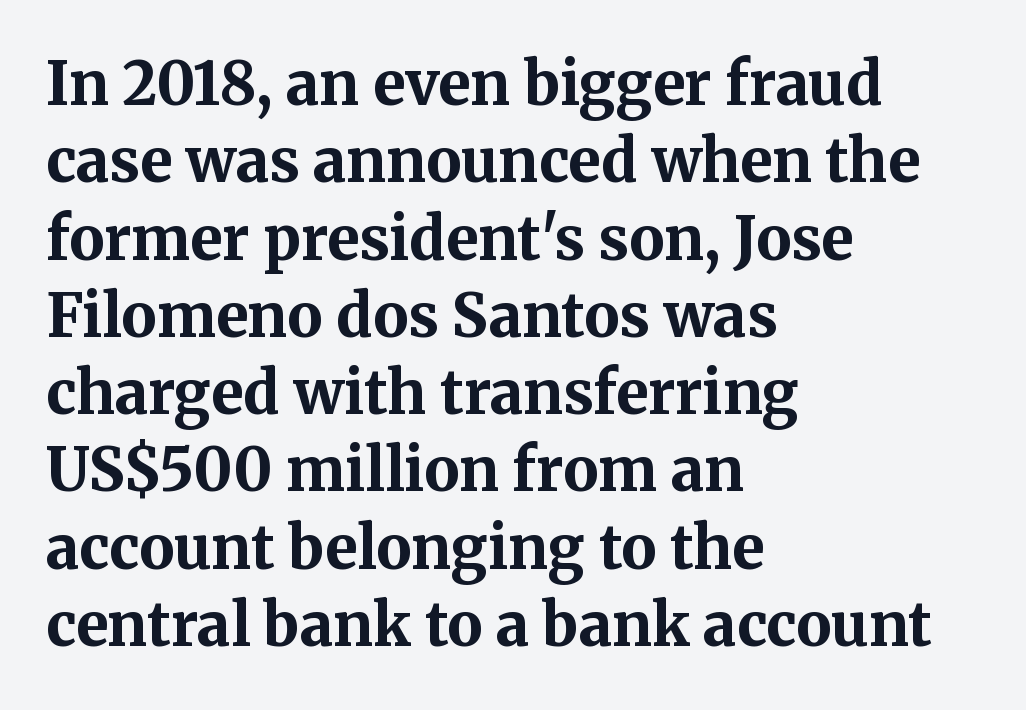
Horizontally, the lines are justified to the leading edge only. The letters carry serifs — small finishing strokes at the ends of their stems. Compared with an ordinary text face, these strokes are far heavier — a full bold. Notice how the stems are strictly vertical — no italics here.
